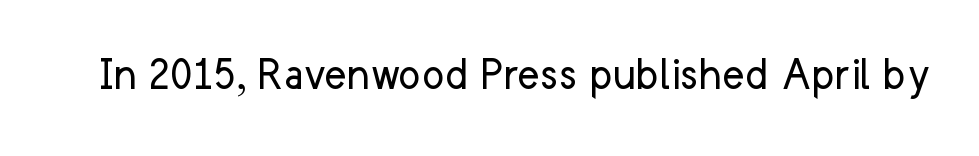
Q: Is the text bold? A: No.
Q: Is the text italic (slanted)? A: No, it is upright.
Q: Is the typeface a serif or a sans-serif typeface? A: Sans-serif.
Q: Is the text underlined? A: No.
Q: Is the spacing between letters normal or unusually wide? A: Normal.
Q: Width (condensed, normal, or wide)? A: Normal.
Q: Stroke contrast? A: Low.
Q: x-height? A: Medium.
Q: Monospaced? A: No.
